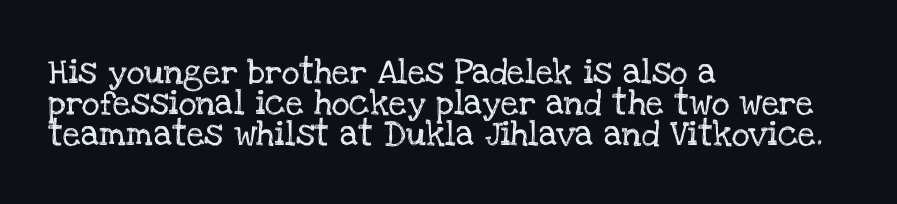
Q: Is the text italic (slanted)? A: No, it is upright.
Q: Is the text underlined? A: No.
Q: How is the paragraph aligned? A: Left-aligned.
Q: Is the spacing between letters normal or unusually wide? A: Normal.
